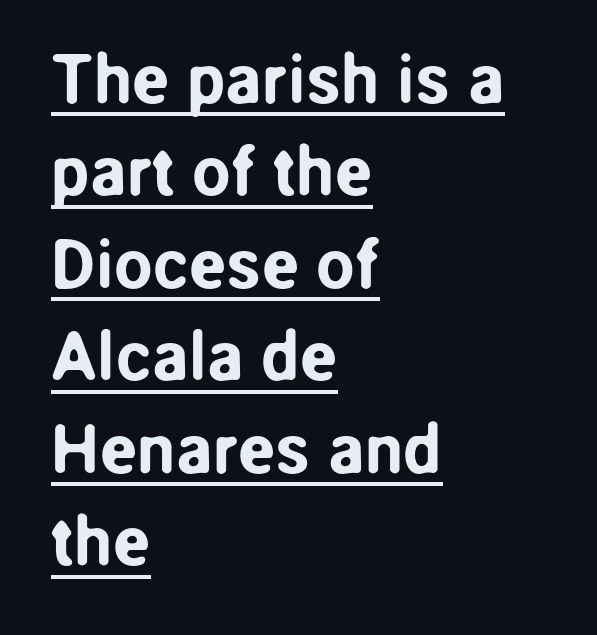
Q: Is the text italic (slanted)? A: No, it is upright.
Q: Is the typeface a serif or a sans-serif typeface? A: Sans-serif.
Q: Is the text underlined? A: Yes.
Q: How is the paragraph aligned? A: Left-aligned.
Q: Is the spacing between letters normal or unusually wide? A: Normal.
Q: Is the spacing between lines tight, normal or loose? A: Normal.
Q: Width (condensed, normal, or wide)? A: Normal.
Q: Stroke contrast? A: Low.
Q: x-height? A: Medium.
Q: Monospaced? A: No.
